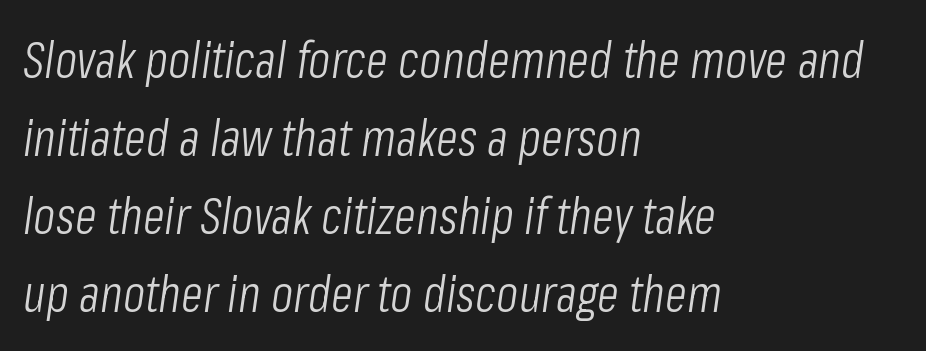
Q: Is the text bold? A: No.
Q: Is the text italic (slanted)? A: Yes, it leans right by about 8 degrees.
Q: Is the text underlined? A: No.
Q: How is the paragraph aligned? A: Left-aligned.
Q: Is the spacing between letters normal or unusually wide? A: Normal.
Q: Is the spacing between lines tight, normal or loose? A: Normal.
Q: Width (condensed, normal, or wide)? A: Condensed.
Q: Stroke contrast? A: Low.
Q: x-height? A: Medium.
Q: Monospaced? A: No.
